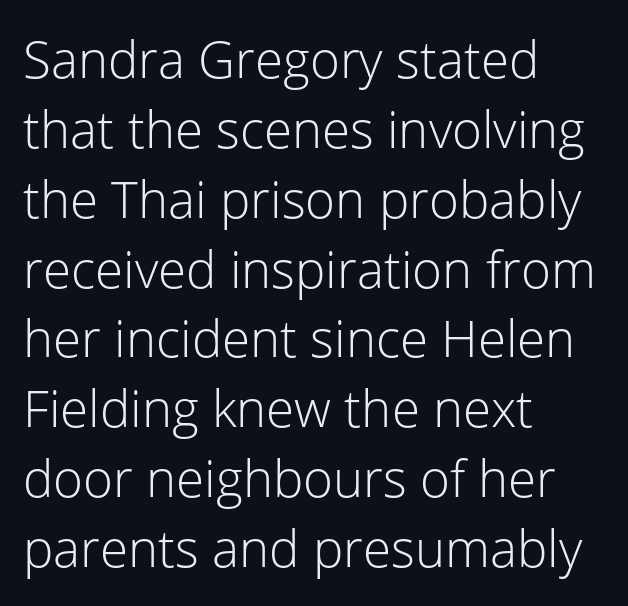
The image shows 51 px light sans-serif type, upright; set left-aligned, normal line spacing (1.37x), normal letter spacing, not underlined; low stroke contrast and a medium x-height.
